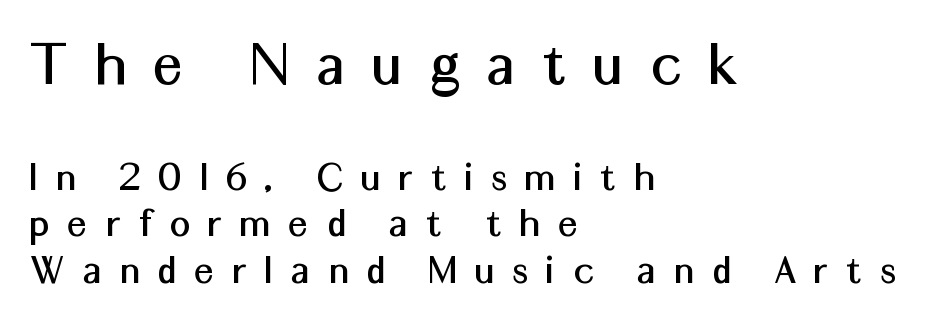
The image shows 66 px sans-serif type, upright; set left-aligned, tight line spacing (1.06x), unusually wide letter spacing (+0.43 em), not underlined; the first (top) block is 1.5x larger; medium stroke contrast and a medium x-height.
